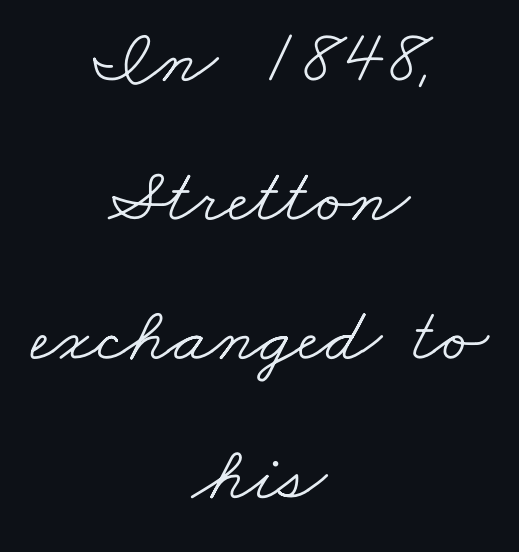
{"serif": "yes", "bold": "no", "weight": "light", "width": "wide", "stroke_contrast": "low", "x_height": "small", "monospaced": "no", "underline": "no", "align": "center", "line_spacing_ratio": 1.78, "letter_spacing": "normal", "letter_spacing_em": 0.0, "glyph_px": 78}
